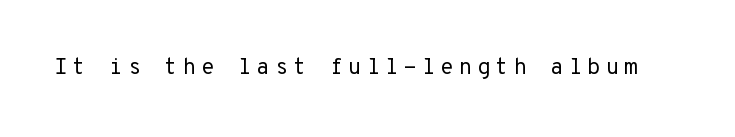
The font is comparable to plain body text, perhaps lighter. The font's upright variant was chosen for this text. The gaps between neighbouring characters are conspicuously large. Rule under the text: the space is simply empty.
